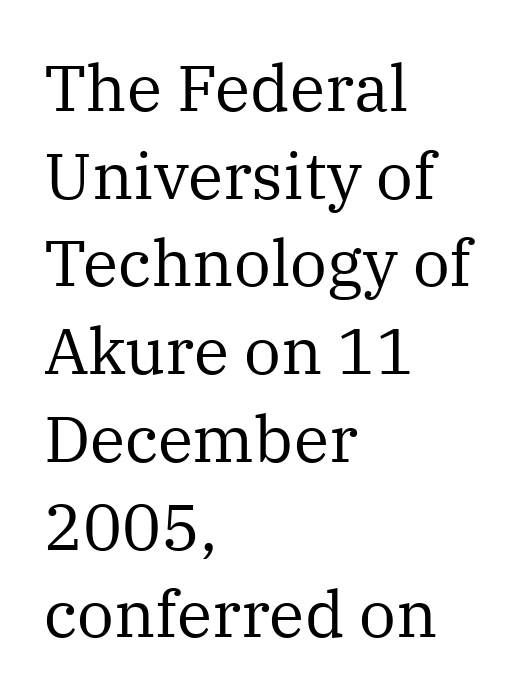
The image shows 65 px regular-weight serif type, upright; set left-aligned, normal line spacing (1.35x), normal letter spacing, not underlined; medium stroke contrast and a medium x-height.
